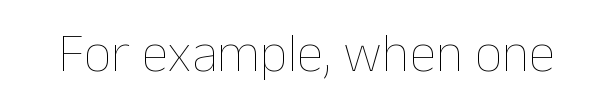
Q: Is the text bold? A: No.
Q: Is the text italic (slanted)? A: No, it is upright.
Q: Is the text underlined? A: No.
Q: Is the spacing between letters normal or unusually wide? A: Normal.
Q: Width (condensed, normal, or wide)? A: Normal.
Q: Stroke contrast? A: Low.
Q: x-height? A: Medium.
Q: Monospaced? A: No.
